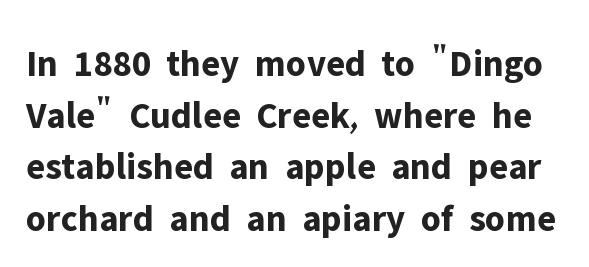
Q: Is the text bold? A: Yes.
Q: Is the text italic (slanted)? A: No, it is upright.
Q: Is the typeface a serif or a sans-serif typeface? A: Sans-serif.
Q: Is the text underlined? A: No.
Q: Is the spacing between letters normal or unusually wide? A: Normal.
Q: Is the spacing between lines tight, normal or loose? A: Normal.
Q: Width (condensed, normal, or wide)? A: Normal.
Q: Stroke contrast? A: Low.
Q: x-height? A: Medium.
Q: Monospaced? A: No.
